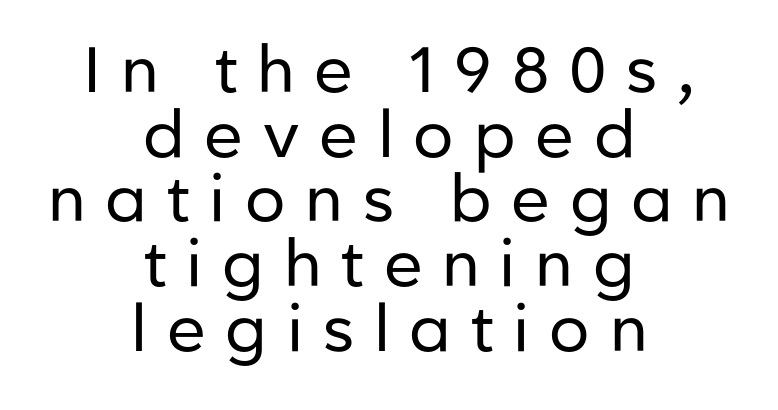
{"serif": "no", "italic": "no", "bold": "no", "weight": "regular", "width": "normal", "stroke_contrast": "low", "x_height": "medium", "monospaced": "no", "underline": "no", "align": "center", "line_spacing": "tight", "line_spacing_ratio": 1.01, "letter_spacing": "wide", "letter_spacing_em": 0.31, "glyph_px": 64}
